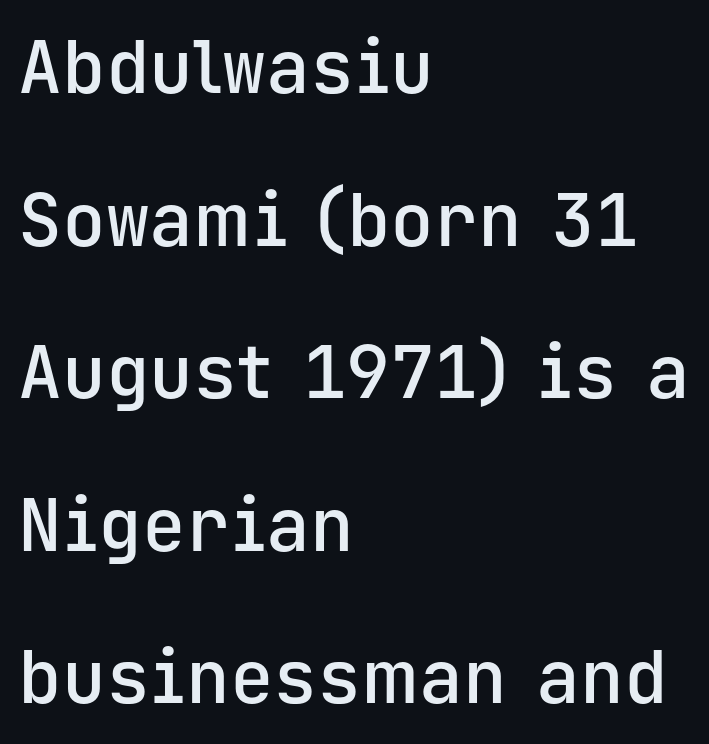
{"serif": "no", "italic": "no", "bold": "semi", "weight": "semibold", "width": "normal", "stroke_contrast": "low", "x_height": "medium", "monospaced": "yes", "underline": "no", "align": "left", "line_spacing": "loose", "line_spacing_ratio": 2.09, "letter_spacing": "normal", "letter_spacing_em": 0.0, "glyph_px": 73}
